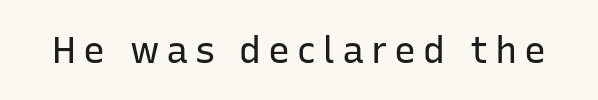
The image shows 37 px regular-weight sans-serif type, upright; set not underlined; low stroke contrast and a medium x-height.
